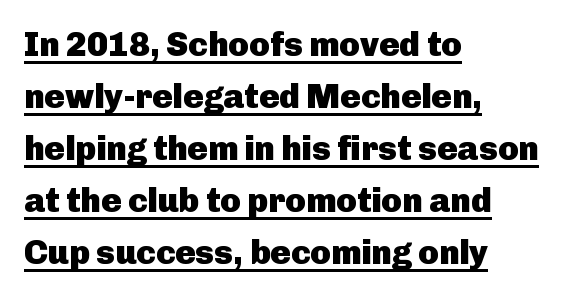
{"serif": "no", "italic": "no", "bold": "yes", "weight": "heavy", "width": "normal", "stroke_contrast": "low", "x_height": "medium", "monospaced": "no", "underline": "yes", "align": "left", "line_spacing": "normal", "line_spacing_ratio": 1.53, "letter_spacing": "normal", "letter_spacing_em": 0.0, "glyph_px": 34}
